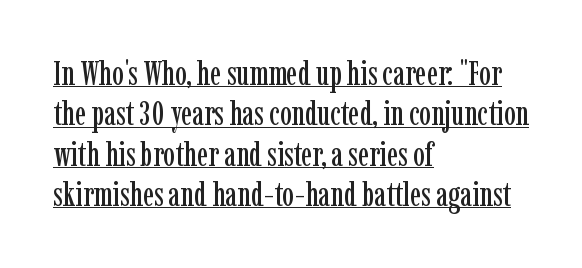
Q: Is the text italic (slanted)? A: No, it is upright.
Q: Is the typeface a serif or a sans-serif typeface? A: Serif.
Q: Is the text underlined? A: Yes.
Q: How is the paragraph aligned? A: Left-aligned.
Q: Is the spacing between letters normal or unusually wide? A: Normal.
Q: Width (condensed, normal, or wide)? A: Condensed.
Q: Stroke contrast? A: Low.
Q: x-height? A: Medium.
Q: Monospaced? A: No.
